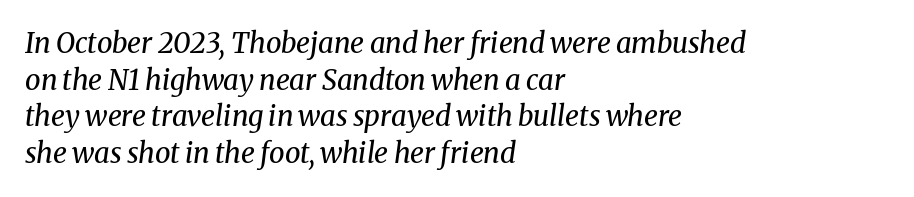
The image shows 28 px regular-weight serif type, italic (leaning right); set left-aligned, normal line spacing (1.31x), normal letter spacing, not underlined; medium stroke contrast and a medium x-height.
